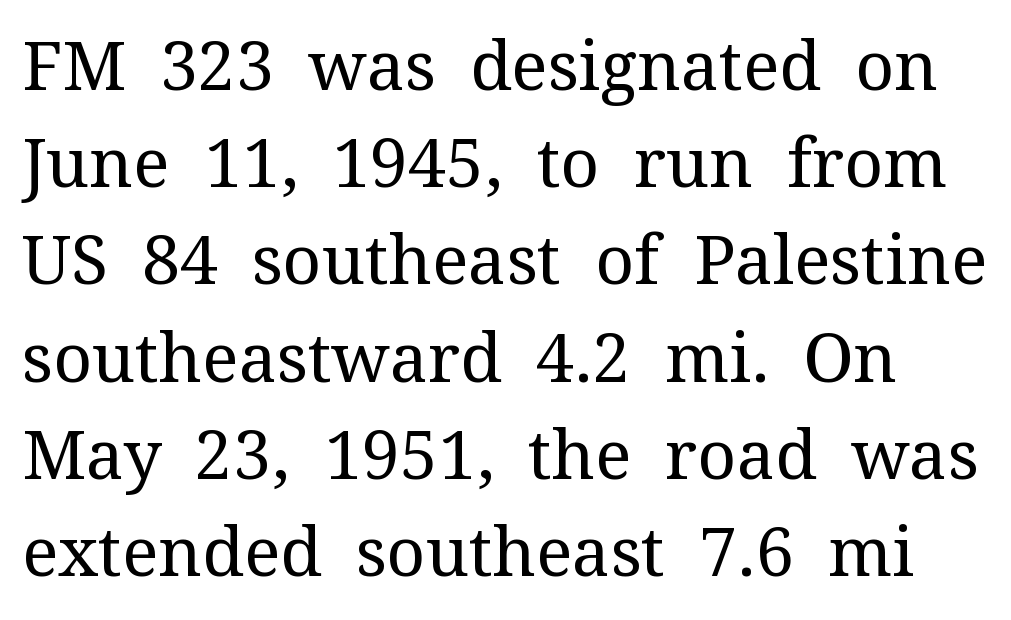
The image shows 68 px regular-weight serif type, upright; set normal line spacing (1.43x), normal letter spacing, not underlined; medium stroke contrast and a medium x-height.
